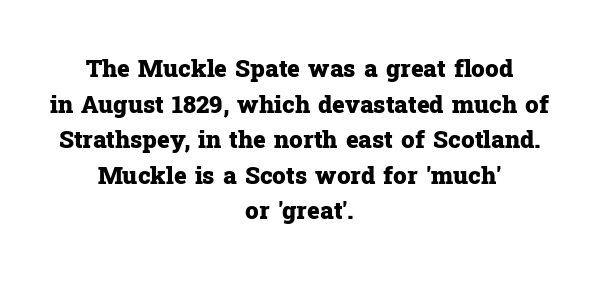
{"italic": "no", "bold": "yes", "underline": "no", "align": "center", "line_spacing": "normal", "line_spacing_ratio": 1.48, "letter_spacing": "normal", "letter_spacing_em": 0.0, "glyph_px": 24}
